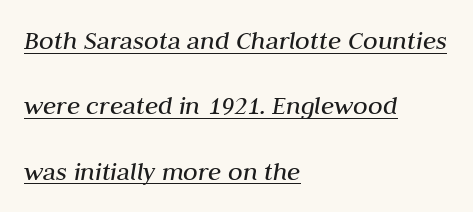
Default kerning and tracking; the words read as compact shapes. Underlined type. Is the block centered? No — it sits flush against the left margin. Horizontal bands of white between lines are thick stripes. The passage shown leans; its letterforms are oblique. Stroke thickness stays within the range of a standard reading face or lighter.
